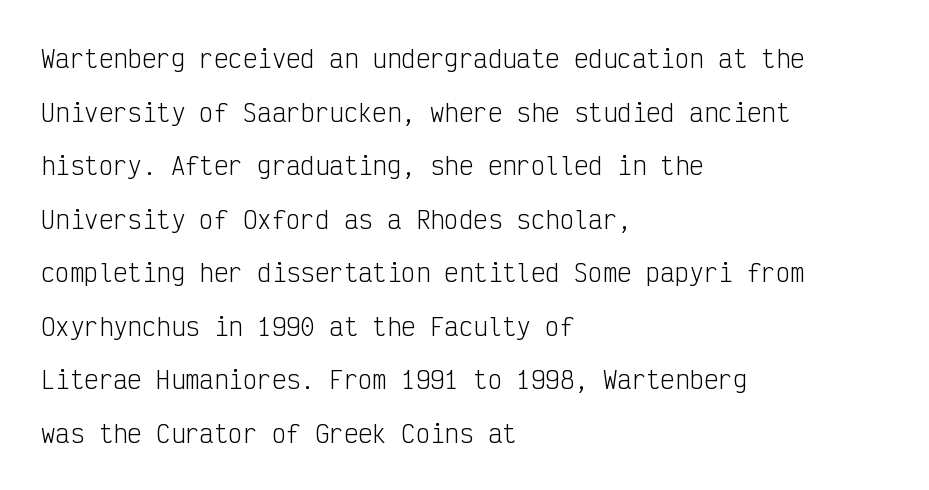
Horizontal alignment here is leftward, the default for most running prose. The passage shown is not underscored anywhere. The lettering holds an erect, upright posture throughout. The cut favours lightness, reaching ordinary text weight at its darkest. Leading: increased.
